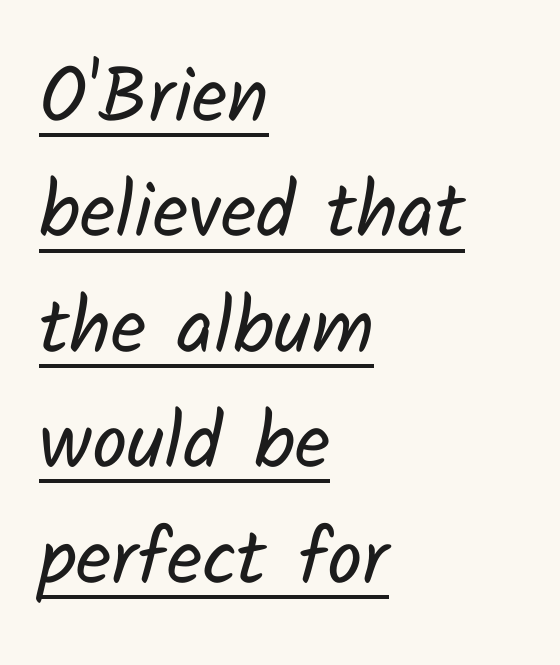
The tracking reads as untouched default to a designer's eye. A normal amount of white space separates one row of letters from the next. Each letter's strokes conclude bluntly, with no projecting serifs. Horizontal alignment here is leftward, the default for most running prose. Looks like regular typesetting: each glyph gets only the width it needs. Compared with undecorated copy, this sample adds a rule below the words.
